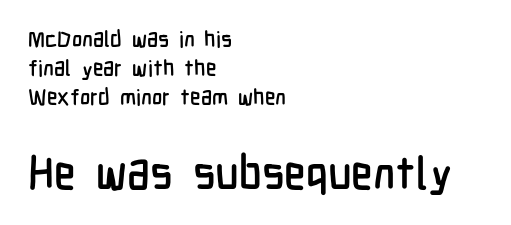
The image shows 45 px condensed sans-serif type, upright; set left-aligned, normal line spacing (1.32x), normal letter spacing, not underlined; the second (bottom) block is 2.05x larger; low stroke contrast and a medium x-height.
